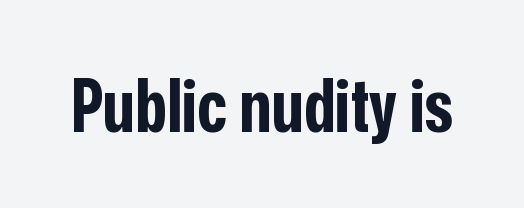
The image shows 73 px bold, condensed sans-serif type, upright; set normal letter spacing, not underlined; low stroke contrast and a medium x-height.
